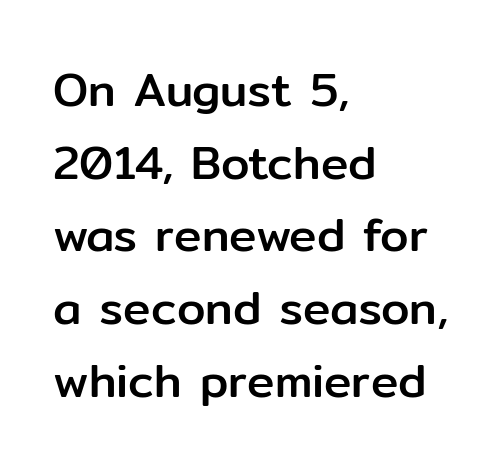
This rendering employs a face without finishing strokes, i.e., a sans-serif. Proportional: the letters do not fall into vertical columns. In terms of posture, this sample is upright. The specimen omits any rule beneath the text block's lines. Whoever set this chose a conventional vertical rhythm. The rendering keeps characters at their native spacing.
